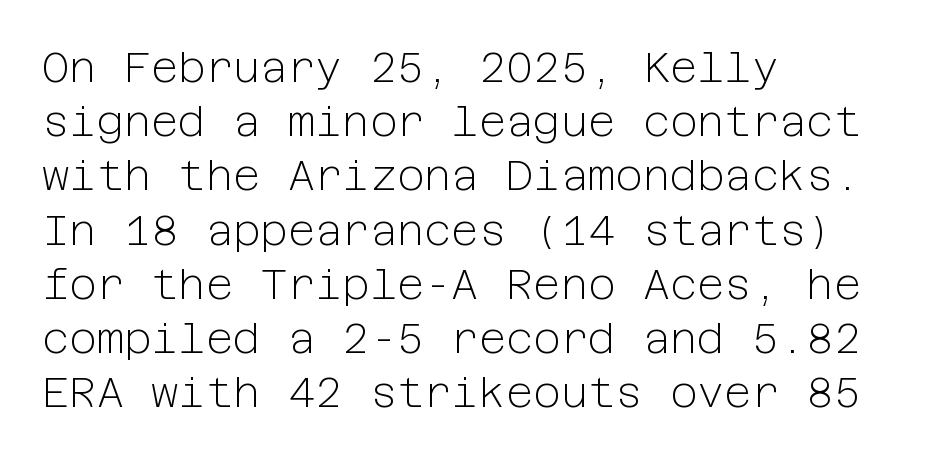
The image shows 42 px light sans-serif type, upright; set left-aligned, normal line spacing (1.29x), normal letter spacing, not underlined; low stroke contrast and a medium x-height.
